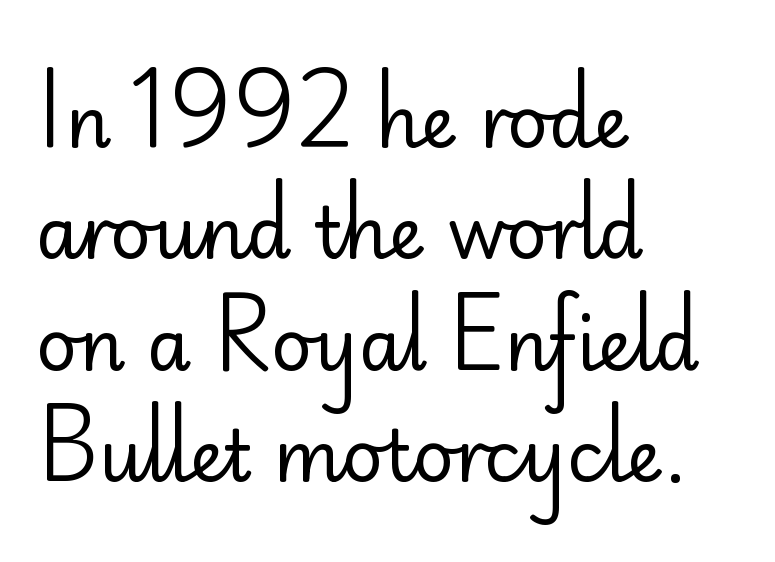
The image shows 71 px regular-weight sans-serif type, upright; set left-aligned, normal line spacing (1.57x), normal letter spacing, not underlined; low stroke contrast and a small x-height.
